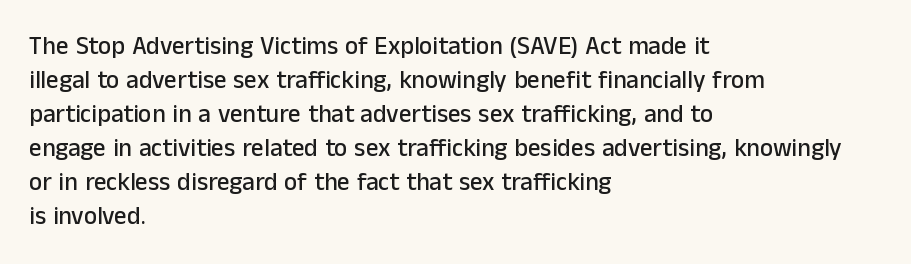
Q: Is the text italic (slanted)? A: No, it is upright.
Q: Is the text underlined? A: No.
Q: How is the paragraph aligned? A: Left-aligned.
Q: Is the spacing between letters normal or unusually wide? A: Normal.
Q: Is the spacing between lines tight, normal or loose? A: Normal.
